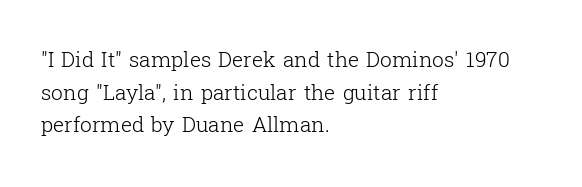
Q: Is the text bold? A: No.
Q: Is the text italic (slanted)? A: No, it is upright.
Q: Is the text underlined? A: No.
Q: How is the paragraph aligned? A: Left-aligned.
Q: Is the spacing between letters normal or unusually wide? A: Normal.
Q: Is the spacing between lines tight, normal or loose? A: Normal.
